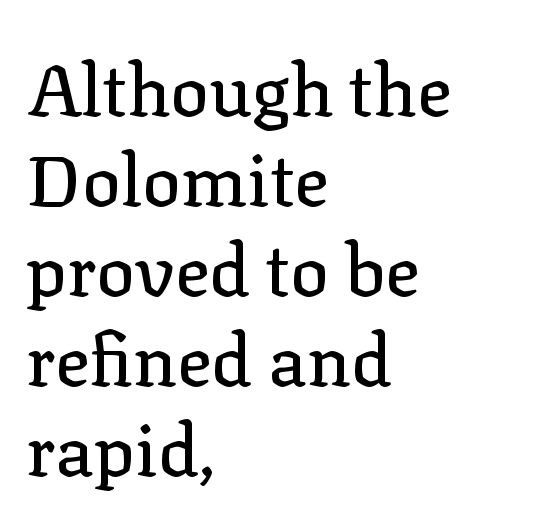
Q: Is the text italic (slanted)? A: No, it is upright.
Q: Is the typeface a serif or a sans-serif typeface? A: Serif.
Q: Is the text underlined? A: No.
Q: How is the paragraph aligned? A: Left-aligned.
Q: Is the spacing between letters normal or unusually wide? A: Normal.
Q: Is the spacing between lines tight, normal or loose? A: Normal.
Q: Width (condensed, normal, or wide)? A: Normal.
Q: Stroke contrast? A: Low.
Q: x-height? A: Medium.
Q: Monospaced? A: No.
